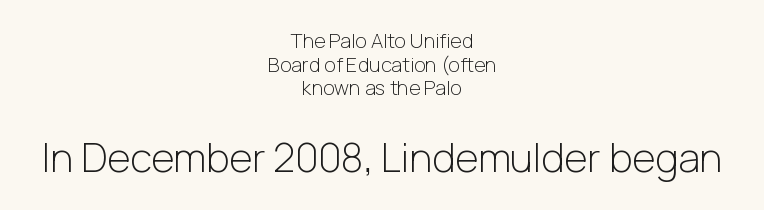
The image shows 40 px light sans-serif type, upright; set centered, line spacing 1.18x, normal letter spacing, not underlined; the second (bottom) block is 2.0x larger; low stroke contrast and a medium x-height.
